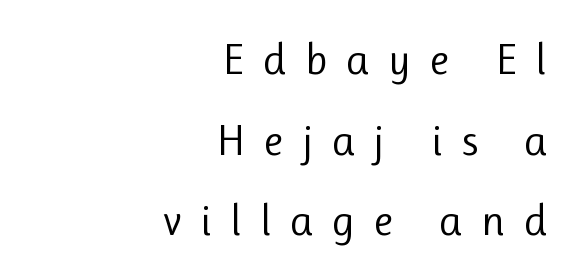
The rendering inserts visible extra space after every character. Layout note: lines flush right. The glyphs are unaccompanied by any horizontal stroke below them. Each letter keeps its own natural width here, so spacing adapts to shape.
